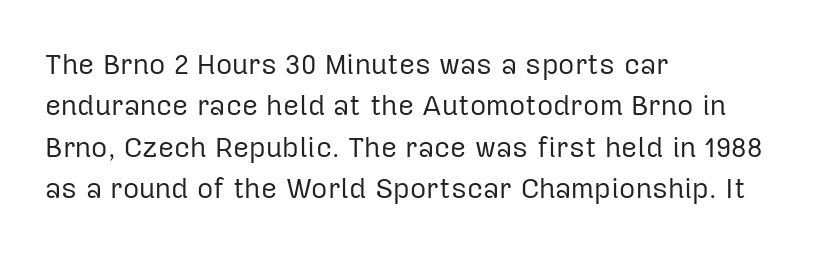
{"serif": "no", "italic": "no", "bold": "no", "weight": "regular", "width": "normal", "stroke_contrast": "low", "x_height": "medium", "monospaced": "no", "underline": "no", "align": "left", "line_spacing": "normal", "line_spacing_ratio": 1.48, "letter_spacing": "normal", "letter_spacing_em": 0.0, "glyph_px": 28}
